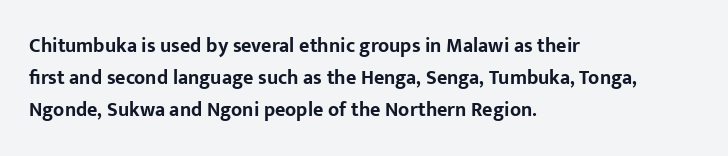
{"italic": "no", "bold": "yes", "underline": "no", "align": "left", "line_spacing": "normal", "line_spacing_ratio": 1.59, "letter_spacing": "normal", "letter_spacing_em": 0.0, "glyph_px": 20}
